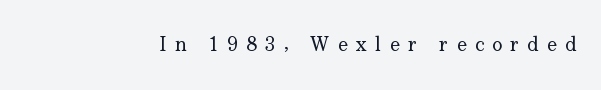
{"italic": "no", "bold": "no", "underline": "no", "letter_spacing": "wide", "letter_spacing_em": 0.39, "glyph_px": 21}
